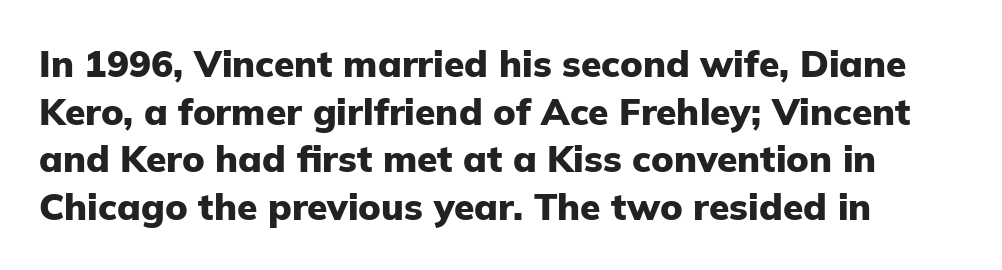
The image shows 37 px heavy sans-serif type, upright; set normal line spacing (1.29x), normal letter spacing, not underlined; low stroke contrast and a medium x-height.
